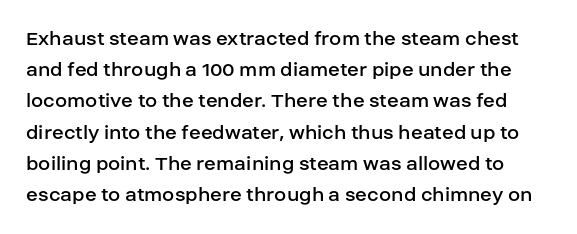
Q: Is the text bold? A: No.
Q: Is the text italic (slanted)? A: No, it is upright.
Q: Is the text underlined? A: No.
Q: Is the spacing between letters normal or unusually wide? A: Normal.
Q: Is the spacing between lines tight, normal or loose? A: Normal.
